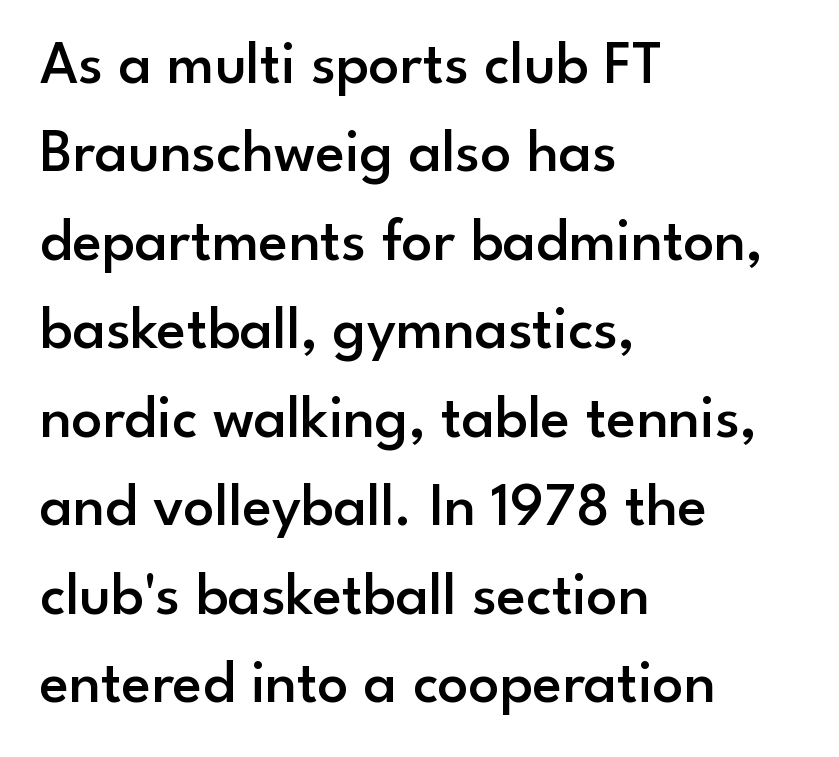
{"serif": "no", "italic": "no", "bold": "semi", "weight": "semibold", "width": "normal", "stroke_contrast": "low", "x_height": "small", "monospaced": "no", "underline": "no", "align": "left", "line_spacing": "normal", "line_spacing_ratio": 1.45, "letter_spacing": "normal", "letter_spacing_em": 0.0, "glyph_px": 61}
